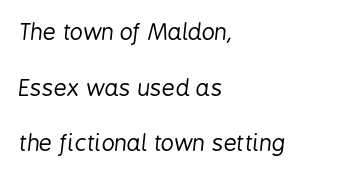
Think standard paragraph weight, or any step lighter than that. Any mark beneath the type? The region is blank. What's the leading like? Stretched, with rows far apart. These lines are set flush left with a ragged right edge.
